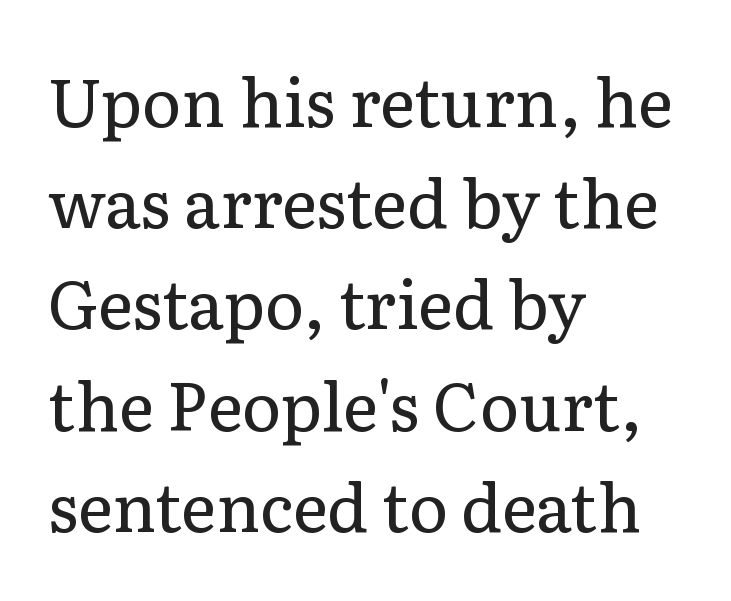
Does the type have serifs? Yes, each stem ends in a small foot. Successive baselines arrive at the customary interval. Stroke mass is kept to a normal reading level or below. Character widths vary here, with narrow letters taking less room than wide ones. Clear beneath every line of the passage.
